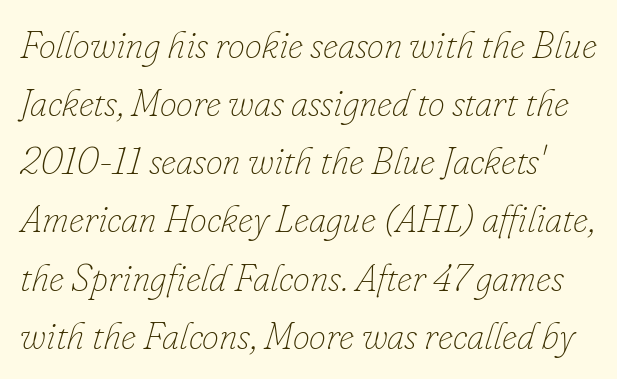
Q: Is the text bold? A: No.
Q: Is the text italic (slanted)? A: Yes, it leans right by about 16 degrees.
Q: Is the text underlined? A: No.
Q: Is the spacing between letters normal or unusually wide? A: Normal.
Q: Is the spacing between lines tight, normal or loose? A: Normal.
Q: Width (condensed, normal, or wide)? A: Normal.
Q: Stroke contrast? A: Low.
Q: x-height? A: Small.
Q: Monospaced? A: No.
